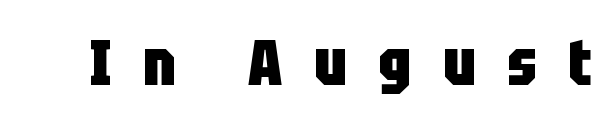
The image shows 64 px heavy, condensed sans-serif type, upright; set unusually wide letter spacing (+0.49 em), not underlined; low stroke contrast and a large x-height.
